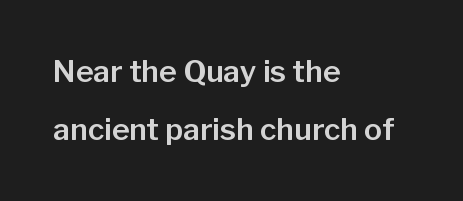
Q: Is the text italic (slanted)? A: No, it is upright.
Q: Is the typeface a serif or a sans-serif typeface? A: Sans-serif.
Q: Is the text underlined? A: No.
Q: How is the paragraph aligned? A: Left-aligned.
Q: Is the spacing between letters normal or unusually wide? A: Normal.
Q: Is the spacing between lines tight, normal or loose? A: Loose.
Q: Width (condensed, normal, or wide)? A: Normal.
Q: Stroke contrast? A: Low.
Q: x-height? A: Medium.
Q: Monospaced? A: No.
